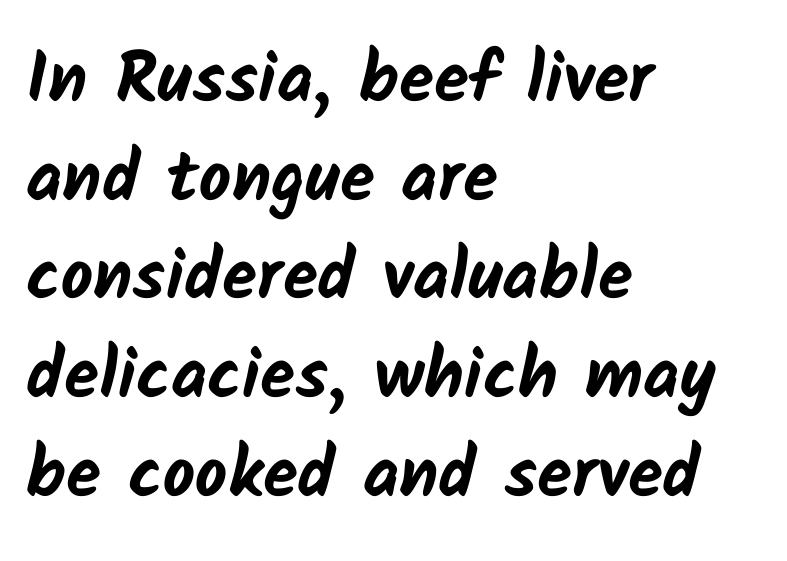
{"serif": "no", "bold": "yes", "weight": "bold", "width": "normal", "stroke_contrast": "low", "x_height": "medium", "monospaced": "no", "underline": "no", "align": "left", "line_spacing": "normal", "line_spacing_ratio": 1.39, "letter_spacing": "normal", "letter_spacing_em": 0.0, "glyph_px": 71}
